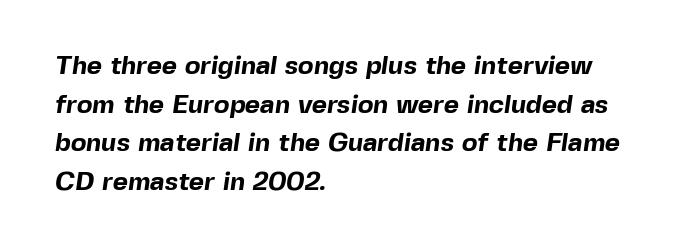
The string is rendered with underlining switched off. Caption: bold face, heavy strokes. The rendering uses a moderate line-height, typical for paragraphs. The gaps between neighbouring characters are ordinary and unremarkable. Every row of glyphs begins at an identical x-position on the left.
